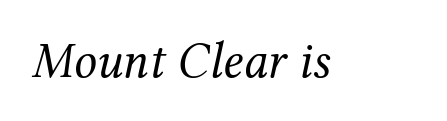
The image shows 51 px regular-weight serif type, italic (leaning right); set normal letter spacing, not underlined; medium stroke contrast and a medium x-height.
